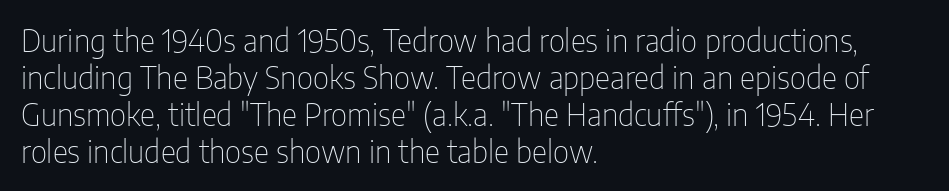
The image shows 30 px thin, condensed sans-serif type, upright; set left-aligned, line spacing 1.23x, normal letter spacing, not underlined; low stroke contrast and a medium x-height.
